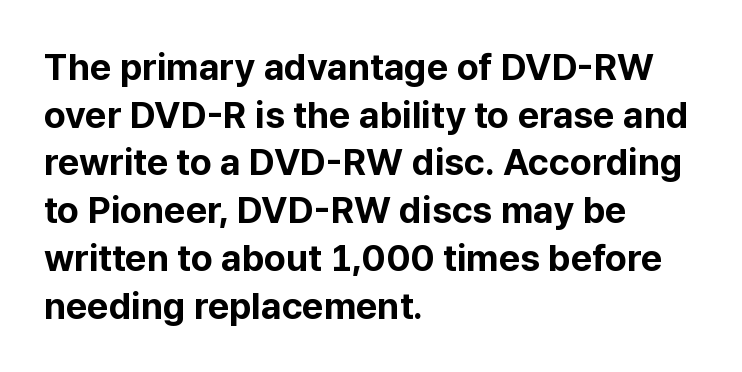
The type sits square on the baseline with zero lean. Is the type bold? Yes — the strokes are clearly thick and heavy. The rows are spaced the way most documents space them. Nope, no serifs anywhere on these letters.
